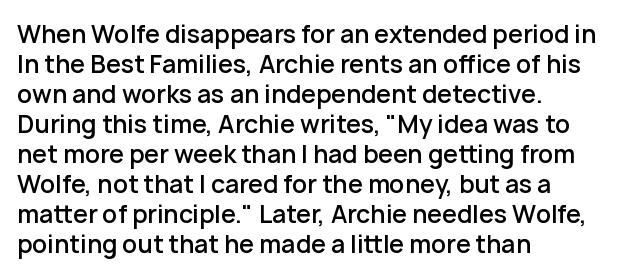
The image shows 24 px text type, upright; set left-aligned, normal line spacing (1.25x), normal letter spacing, not underlined.
